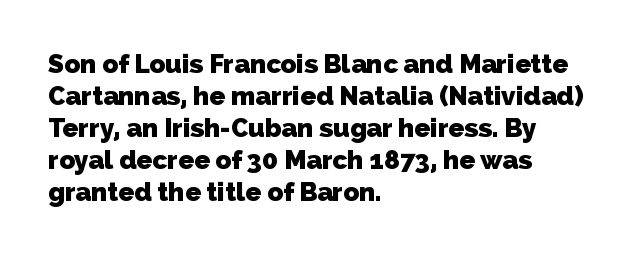
{"bold": "yes", "underline": "no", "align": "left", "line_spacing_ratio": 1.23, "letter_spacing": "normal", "letter_spacing_em": 0.0, "glyph_px": 26}
